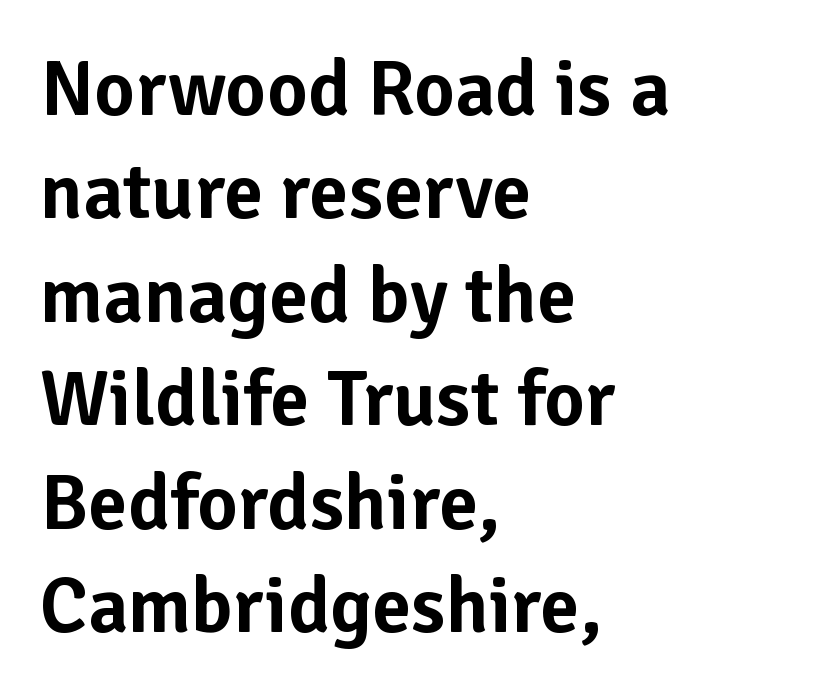
The lines are quadded left. Here the glyphs are tracked normally, forming tight word shapes. Does the type have serifs? No, each stem ends abruptly. Plain, unruled lines of type. Character widths vary here, with narrow letters taking less room than wide ones.
